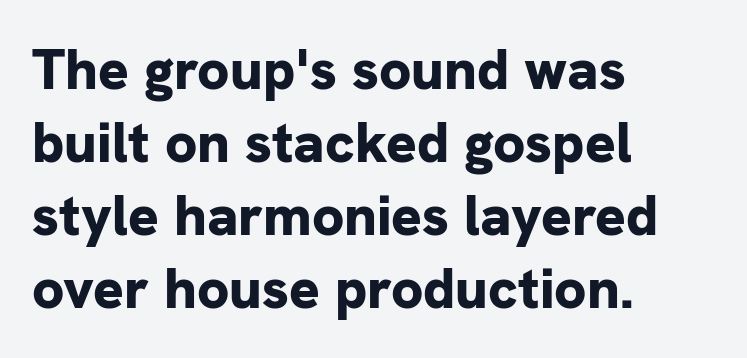
Q: Is the text bold? A: Yes.
Q: Is the text italic (slanted)? A: No, it is upright.
Q: Is the typeface a serif or a sans-serif typeface? A: Sans-serif.
Q: Is the text underlined? A: No.
Q: How is the paragraph aligned? A: Left-aligned.
Q: Is the spacing between letters normal or unusually wide? A: Normal.
Q: Is the spacing between lines tight, normal or loose? A: Normal.
Q: Width (condensed, normal, or wide)? A: Normal.
Q: Stroke contrast? A: Low.
Q: x-height? A: Medium.
Q: Monospaced? A: No.
